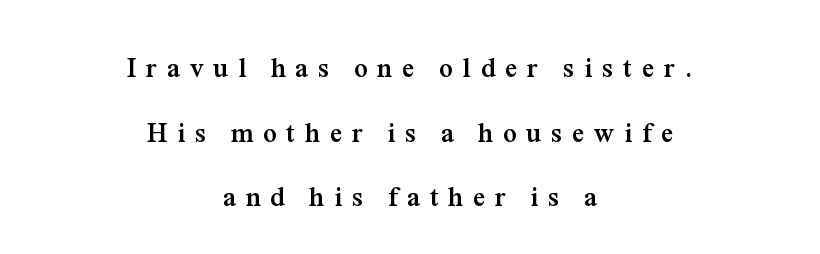
The designer dialed line spacing up above the default. A full-strength bold gives these letters their thick strokes. Substantial extra tracking has been applied to these lines. This is roman type, the default non-slanted kind. Just letters on the line, the space beneath them empty. Which margin do the lines hug? Neither — every line sits in the middle.
